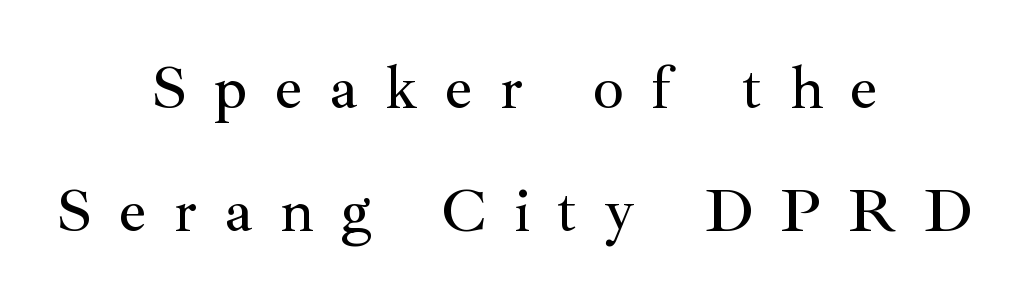
{"serif": "yes", "italic": "no", "width": "normal", "stroke_contrast": "medium", "x_height": "small", "monospaced": "no", "underline": "no", "align": "center", "line_spacing": "loose", "line_spacing_ratio": 1.99, "letter_spacing": "wide", "letter_spacing_em": 0.43, "glyph_px": 62}
